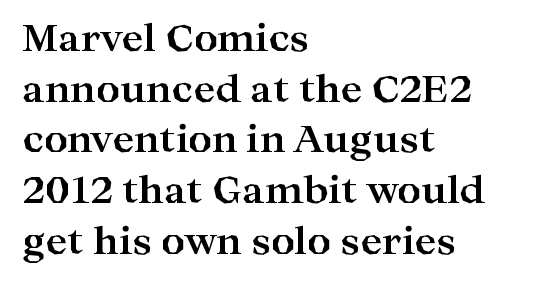
The image shows 37 px bold, wide serif type, upright; set left-aligned, normal line spacing (1.37x), normal letter spacing, not underlined; high stroke contrast and a medium x-height.
